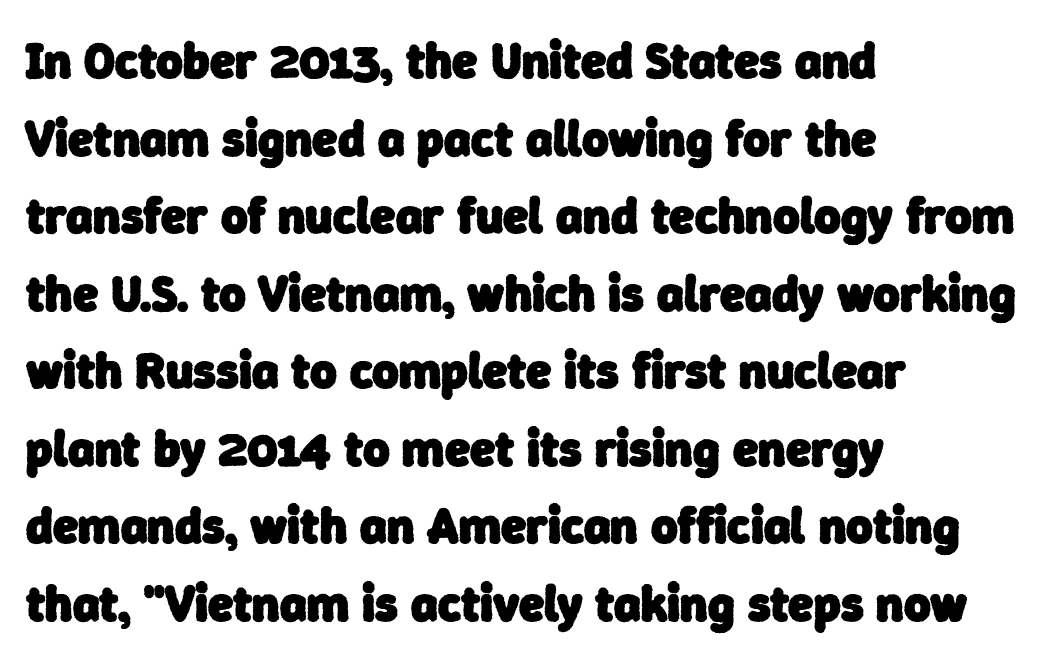
The image shows 51 px heavy sans-serif type; set left-aligned, normal line spacing (1.52x), normal letter spacing, not underlined; low stroke contrast and a medium x-height.
